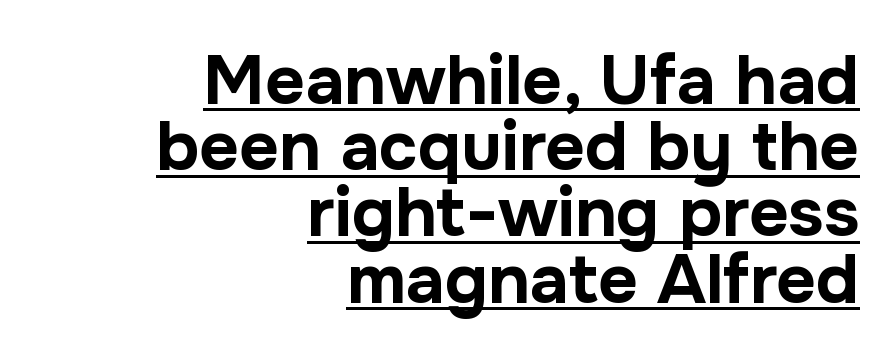
Q: Is the text bold? A: Yes.
Q: Is the text italic (slanted)? A: No, it is upright.
Q: Is the typeface a serif or a sans-serif typeface? A: Sans-serif.
Q: Is the text underlined? A: Yes.
Q: How is the paragraph aligned? A: Right-aligned.
Q: Is the spacing between letters normal or unusually wide? A: Normal.
Q: Is the spacing between lines tight, normal or loose? A: Tight.
Q: Width (condensed, normal, or wide)? A: Normal.
Q: Stroke contrast? A: Low.
Q: x-height? A: Medium.
Q: Monospaced? A: No.
